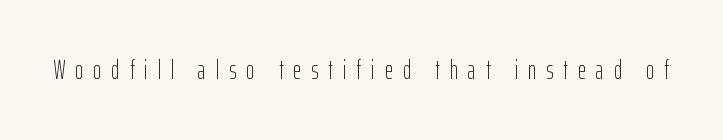
The image shows 26 px text type, upright; set unusually wide letter spacing (+0.38 em), not underlined.
